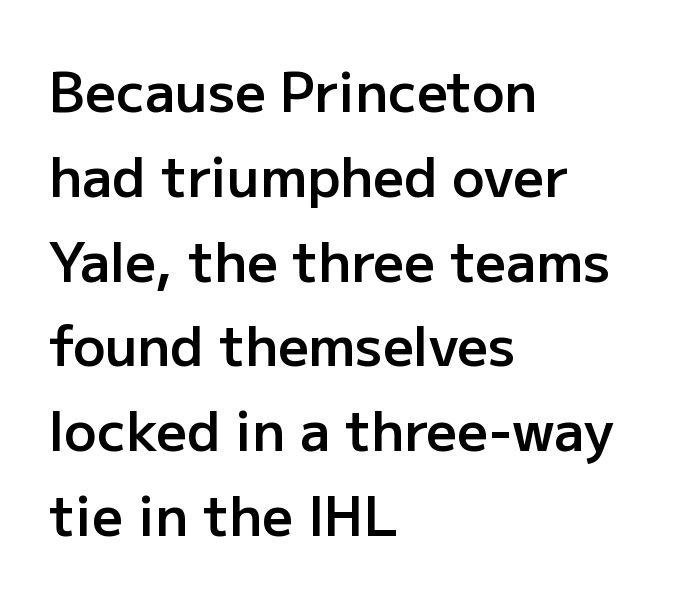
The image shows 54 px semibold sans-serif type, upright; set left-aligned, normal line spacing (1.57x), normal letter spacing, not underlined; low stroke contrast and a medium x-height.
